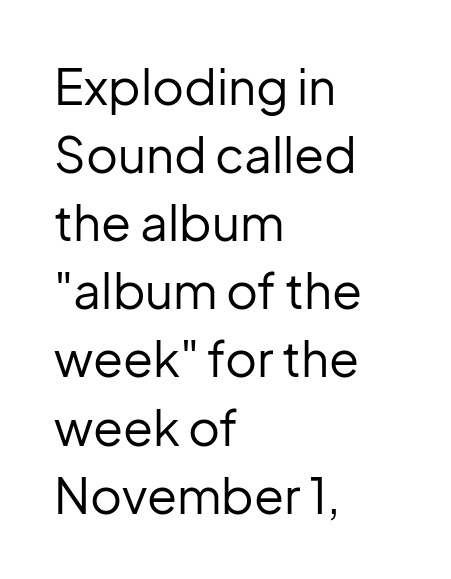
Line starts are locked; line ends wander. Words float on clear page, feet unadorned. Stroke thickness stays within the range of a standard reading face or lighter. Do the characters align in a grid? No, the font is proportional. The rendering uses a moderate line-height, typical for paragraphs.
